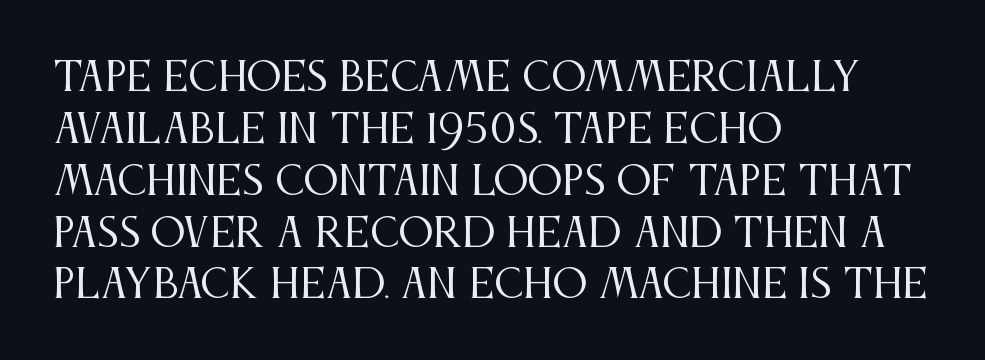
Notice how the passage keeps a crisp vertical edge on the left only. The baseline area is clear. Letterform terminals end in serifs throughout the passage. Words appear dense and cohesive because spacing is normal. Here the designer chose a conventional face with non-uniform glyph widths.
